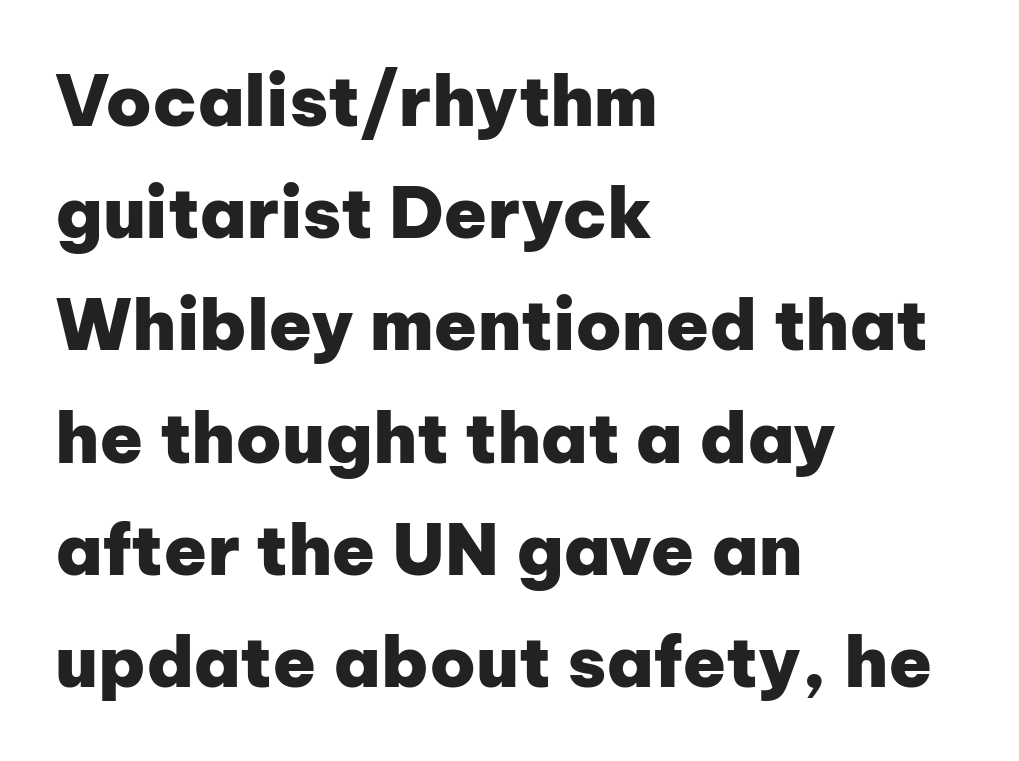
{"serif": "no", "italic": "no", "bold": "yes", "weight": "heavy", "width": "normal", "stroke_contrast": "low", "x_height": "medium", "monospaced": "no", "underline": "no", "align": "left", "line_spacing": "normal", "line_spacing_ratio": 1.58, "letter_spacing": "normal", "letter_spacing_em": 0.0, "glyph_px": 71}
